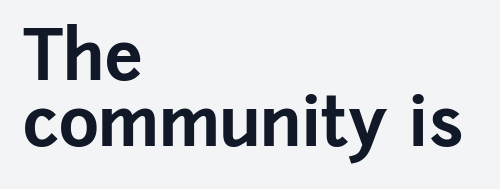
The image shows 68 px bold sans-serif type, upright; set left-aligned, tight line spacing (0.97x), normal letter spacing, not underlined; low stroke contrast and a medium x-height.
